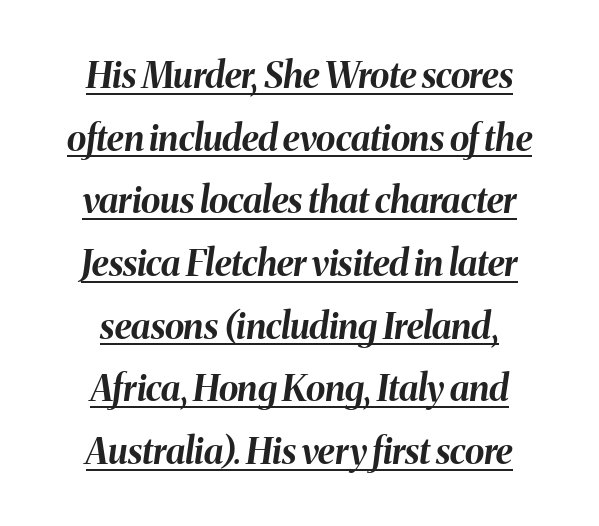
Q: Is the text bold? A: Yes.
Q: Is the text italic (slanted)? A: Yes, it leans right by about 8 degrees.
Q: Is the text underlined? A: Yes.
Q: How is the paragraph aligned? A: Centered.
Q: Is the spacing between letters normal or unusually wide? A: Normal.
Q: Width (condensed, normal, or wide)? A: Normal.
Q: Stroke contrast? A: Medium.
Q: x-height? A: Medium.
Q: Monospaced? A: No.
